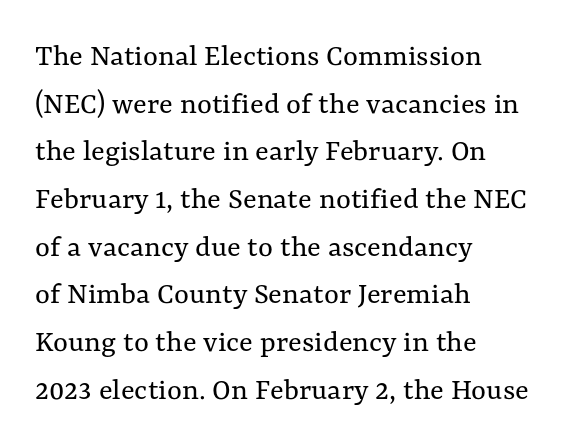
Q: Is the text bold? A: No.
Q: Is the text italic (slanted)? A: No, it is upright.
Q: Is the text underlined? A: No.
Q: How is the paragraph aligned? A: Left-aligned.
Q: Is the spacing between letters normal or unusually wide? A: Normal.
Q: Is the spacing between lines tight, normal or loose? A: Normal.
Q: Width (condensed, normal, or wide)? A: Normal.
Q: Stroke contrast? A: Medium.
Q: x-height? A: Medium.
Q: Monospaced? A: No.
